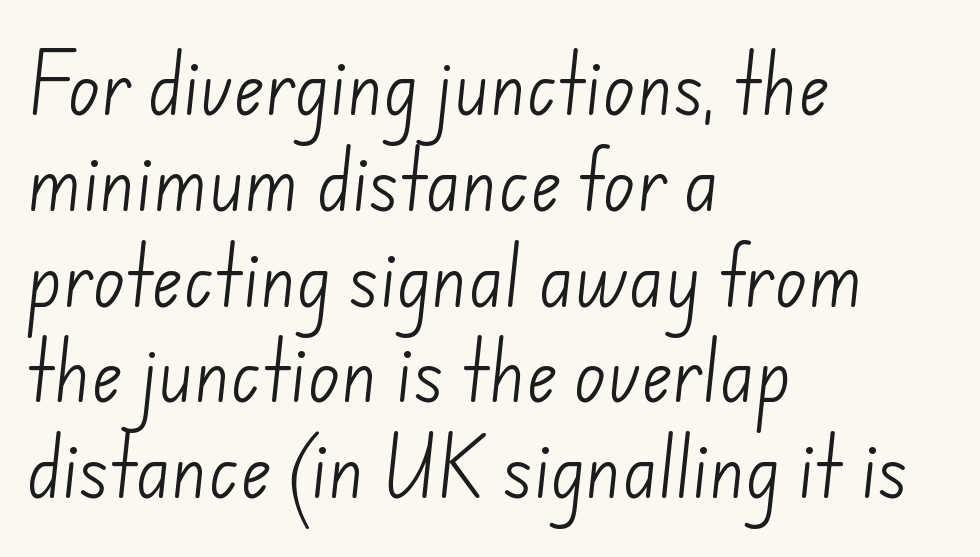
Q: Is the text bold? A: No.
Q: Is the typeface a serif or a sans-serif typeface? A: Sans-serif.
Q: Is the text underlined? A: No.
Q: How is the paragraph aligned? A: Left-aligned.
Q: Is the spacing between letters normal or unusually wide? A: Normal.
Q: Is the spacing between lines tight, normal or loose? A: Normal.
Q: Width (condensed, normal, or wide)? A: Normal.
Q: Stroke contrast? A: Low.
Q: x-height? A: Small.
Q: Monospaced? A: No.
